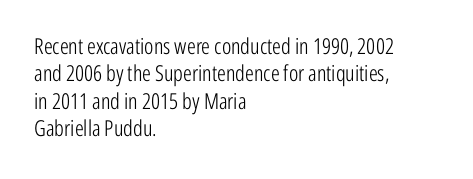
Rendered with straight, roman letterforms. Weight: not bold — regular or lighter. Words appear dense and cohesive because spacing is normal. Horizontal alignment here is leftward, the default for most running prose. A clean baseline with only descenders dipping below it.
